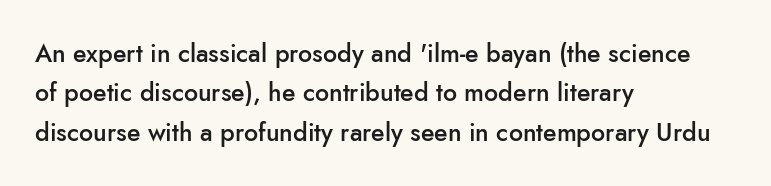
Underlining? Definitely not there. This sample uses plain, unmodified letter spacing. Is there any slant? The stems are plumb. A classic flush-left, rag-right setting is used for this passage.
